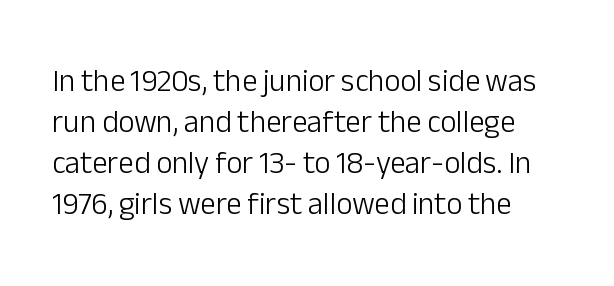
Summary of vertical rhythm: regular, with standard interline spacing. This rendering features lettering with no underline. The characters are drawn with everyday or finer stroke widths. Nope, no serifs anywhere on these letters.
